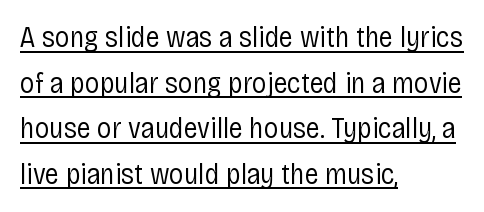
{"serif": "no", "italic": "no", "bold": "no", "weight": "regular", "width": "condensed", "stroke_contrast": "low", "x_height": "large", "monospaced": "no", "underline": "yes", "align": "left", "line_spacing": "normal", "line_spacing_ratio": 1.57, "letter_spacing": "normal", "letter_spacing_em": 0.0, "glyph_px": 29}
